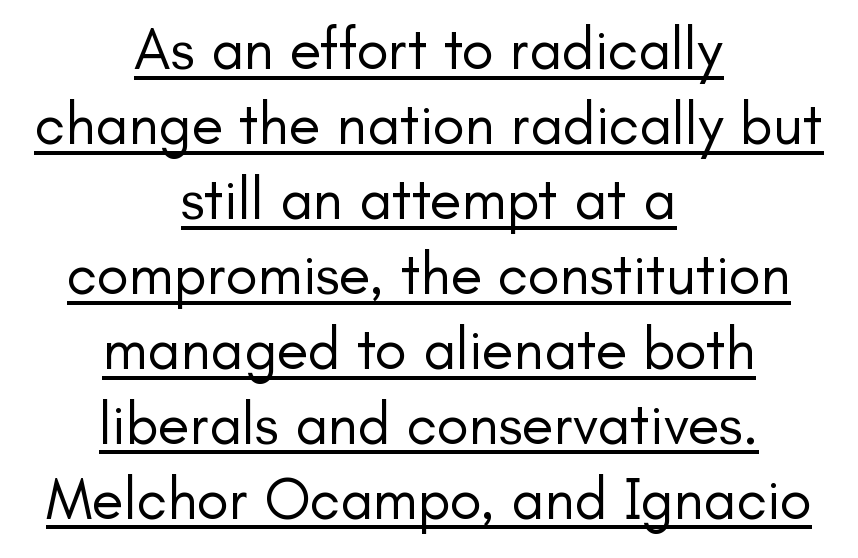
{"serif": "no", "italic": "no", "bold": "no", "weight": "regular", "width": "normal", "stroke_contrast": "low", "x_height": "small", "monospaced": "no", "underline": "yes", "align": "center", "line_spacing": "normal", "line_spacing_ratio": 1.27, "letter_spacing": "normal", "letter_spacing_em": 0.0, "glyph_px": 59}
